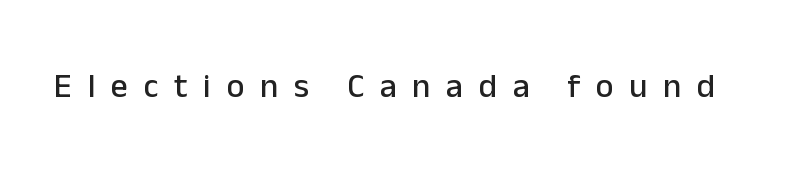
Q: Is the text italic (slanted)? A: No, it is upright.
Q: Is the typeface a serif or a sans-serif typeface? A: Sans-serif.
Q: Is the text underlined? A: No.
Q: Is the spacing between letters normal or unusually wide? A: Unusually wide.
Q: Width (condensed, normal, or wide)? A: Normal.
Q: Stroke contrast? A: Low.
Q: x-height? A: Medium.
Q: Monospaced? A: No.
